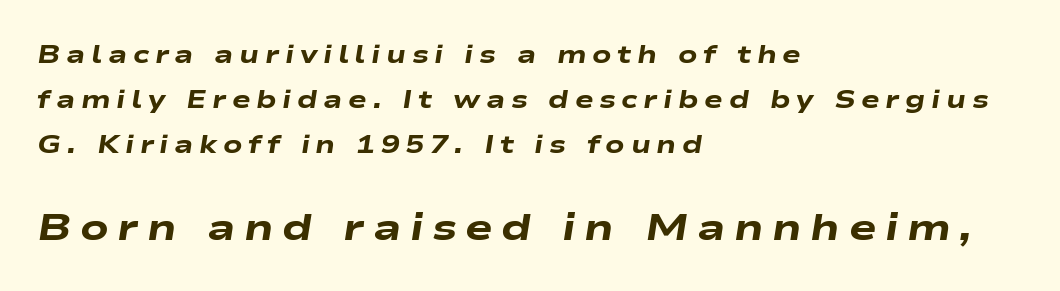
Q: Is the text bold? A: Yes.
Q: Is the text italic (slanted)? A: Yes, it leans right by about 9 degrees.
Q: Is the text underlined? A: No.
Q: How is the paragraph aligned? A: Left-aligned.
Q: Is the spacing between letters normal or unusually wide? A: Unusually wide.
Q: Which block of text is set in a larger size, the first (top) or the second (bottom)? A: The second (bottom) one.
Q: Width (condensed, normal, or wide)? A: Wide.
Q: Stroke contrast? A: Low.
Q: x-height? A: Medium.
Q: Monospaced? A: No.
